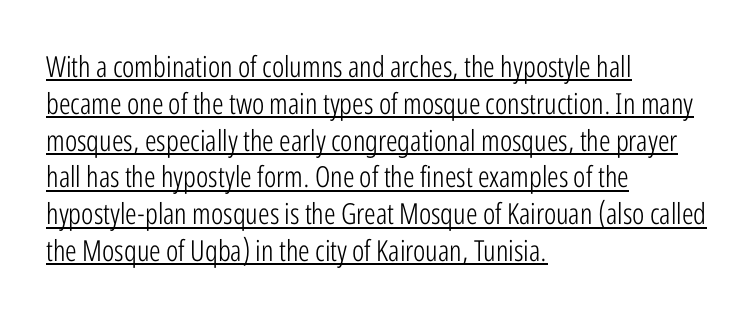
{"serif": "no", "italic": "no", "bold": "no", "weight": "light", "width": "condensed", "stroke_contrast": "low", "x_height": "medium", "monospaced": "no", "underline": "yes", "align": "left", "line_spacing": "normal", "line_spacing_ratio": 1.27, "letter_spacing": "normal", "letter_spacing_em": 0.0, "glyph_px": 29}
